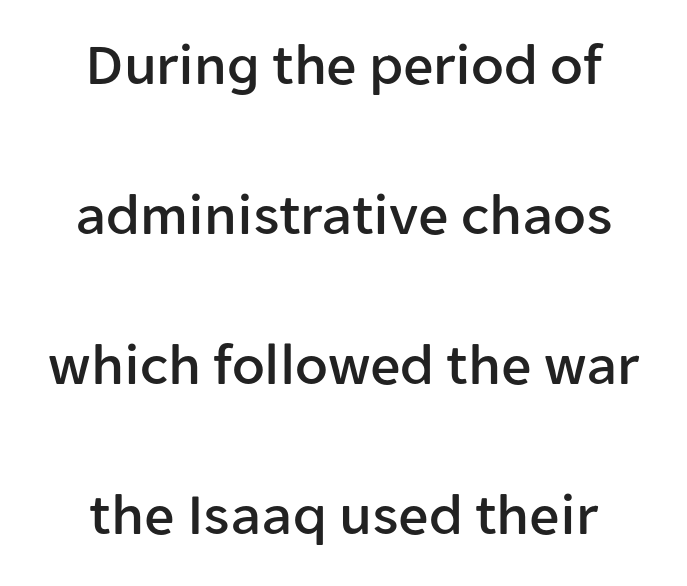
Q: Is the text italic (slanted)? A: No, it is upright.
Q: Is the typeface a serif or a sans-serif typeface? A: Sans-serif.
Q: Is the text underlined? A: No.
Q: How is the paragraph aligned? A: Centered.
Q: Is the spacing between letters normal or unusually wide? A: Normal.
Q: Is the spacing between lines tight, normal or loose? A: Loose.
Q: Width (condensed, normal, or wide)? A: Normal.
Q: Stroke contrast? A: Low.
Q: x-height? A: Medium.
Q: Monospaced? A: No.
